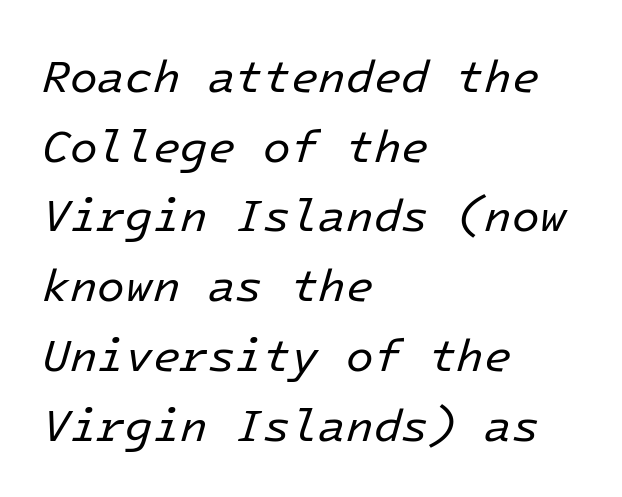
The image shows 45 px regular-weight type, italic (leaning right); set left-aligned, normal line spacing (1.55x), normal letter spacing, not underlined; low stroke contrast and a medium x-height.
